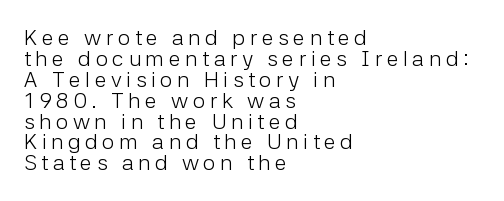
Q: Is the text bold? A: No.
Q: Is the text italic (slanted)? A: No, it is upright.
Q: Is the text underlined? A: No.
Q: How is the paragraph aligned? A: Left-aligned.
Q: Is the spacing between letters normal or unusually wide? A: Unusually wide.
Q: Is the spacing between lines tight, normal or loose? A: Tight.
